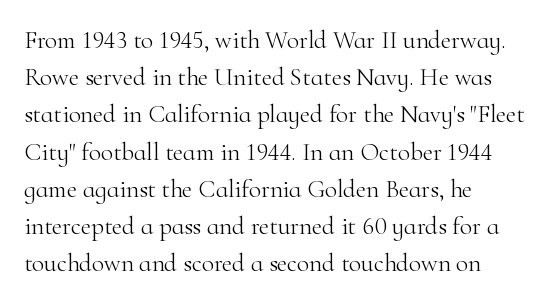
The image shows 25 px text type, upright; set left-aligned, normal line spacing (1.49x), normal letter spacing, not underlined.
